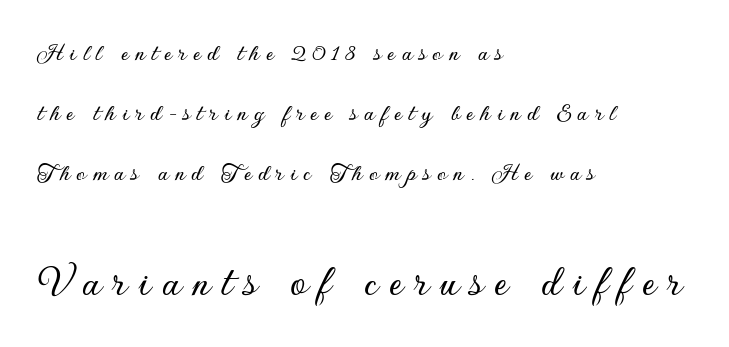
{"serif": "no", "width": "normal", "stroke_contrast": "low", "x_height": "small", "monospaced": "no", "underline": "no", "align": "left", "line_spacing": "loose", "line_spacing_ratio": 2.3, "letter_spacing": "wide", "letter_spacing_em": 0.24, "larger_block": "second", "size_ratio": 1.77, "glyph_px": 46}
